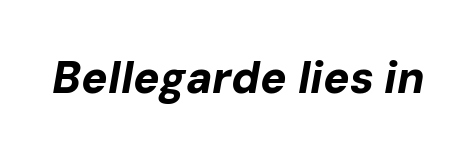
The image shows 44 px bold type, italic (leaning right); set normal letter spacing, not underlined; low stroke contrast and a medium x-height.
